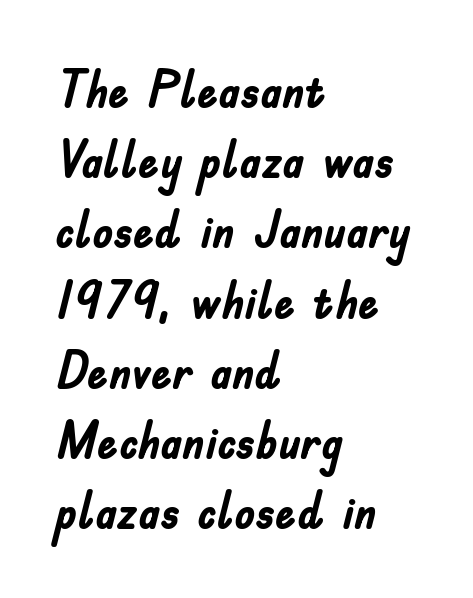
Q: Is the text bold? A: Yes.
Q: Is the text italic (slanted)? A: Yes.
Q: Is the typeface a serif or a sans-serif typeface? A: Sans-serif.
Q: Is the text underlined? A: No.
Q: How is the paragraph aligned? A: Left-aligned.
Q: Is the spacing between letters normal or unusually wide? A: Normal.
Q: Is the spacing between lines tight, normal or loose? A: Normal.
Q: Width (condensed, normal, or wide)? A: Condensed.
Q: Stroke contrast? A: Low.
Q: x-height? A: Small.
Q: Monospaced? A: No.
